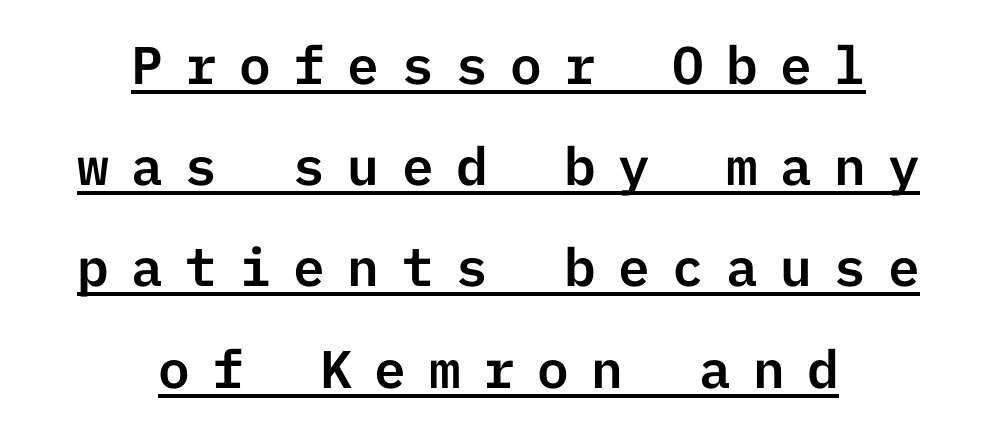
Does the type have serifs? No, each stem ends abruptly. Compared with a flush-left layout, this one balances lines on the center instead. Observe the wide spacing: letters keep a clear distance from each other. The lettering stays uniformly vertical, giving the passage a roman look. Quick note: interline space is abundant. This is underlined copy, the kind a proofreader might mark for attention.
